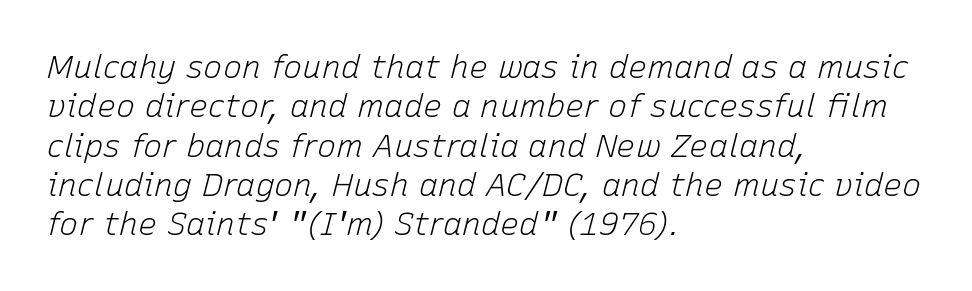
Looks like regular typesetting: each glyph gets only the width it needs. The face looks like a standard text weight, possibly lighter. The lettering tilts uniformly, giving the passage an italic look. Standard letterfit; no display-style spreading of the glyphs.
